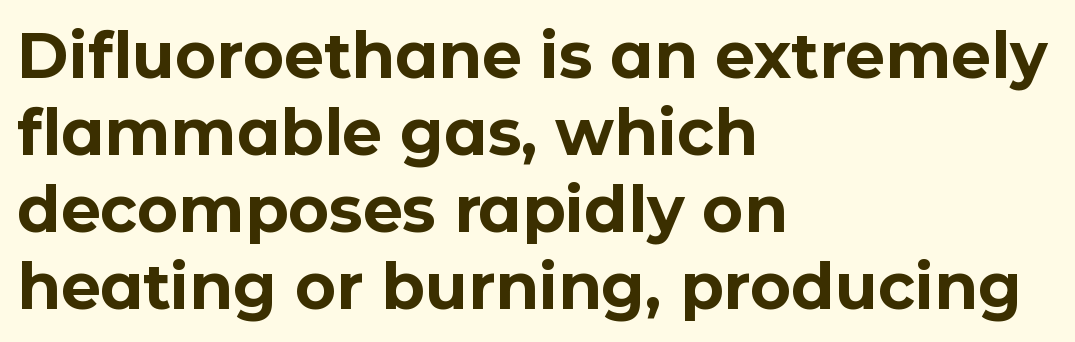
Q: Is the text bold? A: Yes.
Q: Is the text italic (slanted)? A: No, it is upright.
Q: Is the typeface a serif or a sans-serif typeface? A: Sans-serif.
Q: Is the text underlined? A: No.
Q: How is the paragraph aligned? A: Left-aligned.
Q: Is the spacing between letters normal or unusually wide? A: Normal.
Q: Width (condensed, normal, or wide)? A: Normal.
Q: Stroke contrast? A: Low.
Q: x-height? A: Medium.
Q: Monospaced? A: No.
